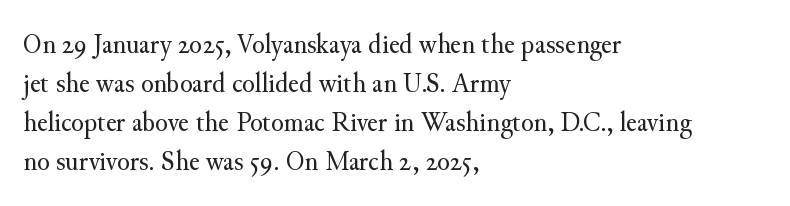
The image shows 29 px regular-weight serif type, upright; set left-aligned, normal line spacing (1.34x), normal letter spacing, not underlined; medium stroke contrast and a small x-height.
